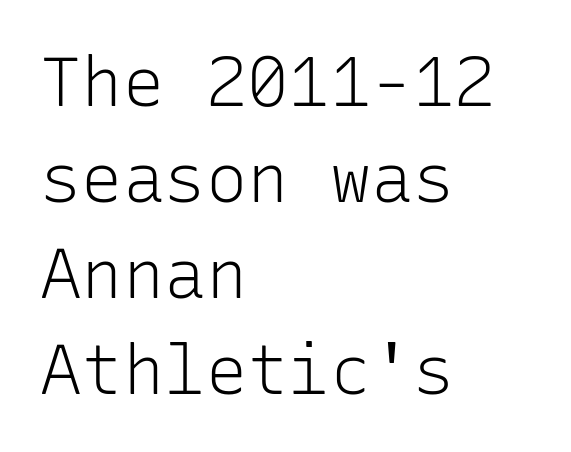
Each line starts at the same left margin while the right side varies. Here the designer chose a console-style face with uniform glyph widths. Anything drawn beneath the words? Only blank space. Honestly, the letter spacing is just normal — you wouldn't notice it.
